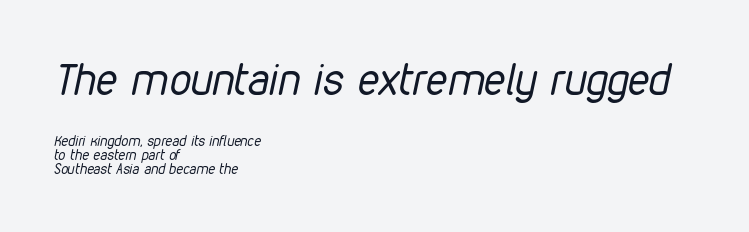
Q: Is the text bold? A: No.
Q: Is the text italic (slanted)? A: Yes, it leans right by about 12 degrees.
Q: Is the text underlined? A: No.
Q: How is the paragraph aligned? A: Left-aligned.
Q: Is the spacing between letters normal or unusually wide? A: Normal.
Q: Is the spacing between lines tight, normal or loose? A: Tight.
Q: Which block of text is set in a larger size, the first (top) or the second (bottom)? A: The first (top) one.
Q: Width (condensed, normal, or wide)? A: Condensed.
Q: Stroke contrast? A: Low.
Q: x-height? A: Medium.
Q: Monospaced? A: No.
